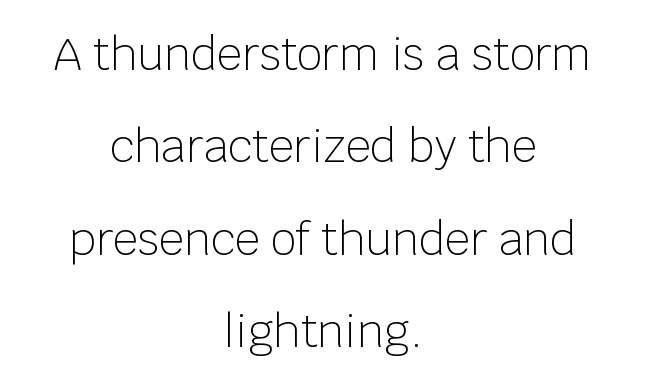
The designer went with a sans here, leaving each stem footless. The passage shown is not bold in any degree. Reading down the column, the eye jumps a long way to each next line. The strip under each line holds only bare page.
